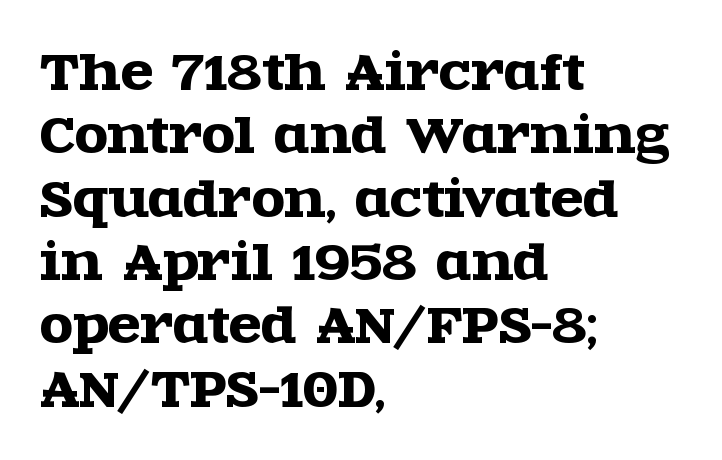
Q: Is the text italic (slanted)? A: No, it is upright.
Q: Is the typeface a serif or a sans-serif typeface? A: Serif.
Q: Is the text underlined? A: No.
Q: How is the paragraph aligned? A: Left-aligned.
Q: Is the spacing between letters normal or unusually wide? A: Normal.
Q: Is the spacing between lines tight, normal or loose? A: Normal.
Q: Width (condensed, normal, or wide)? A: Wide.
Q: x-height? A: Large.
Q: Monospaced? A: No.
